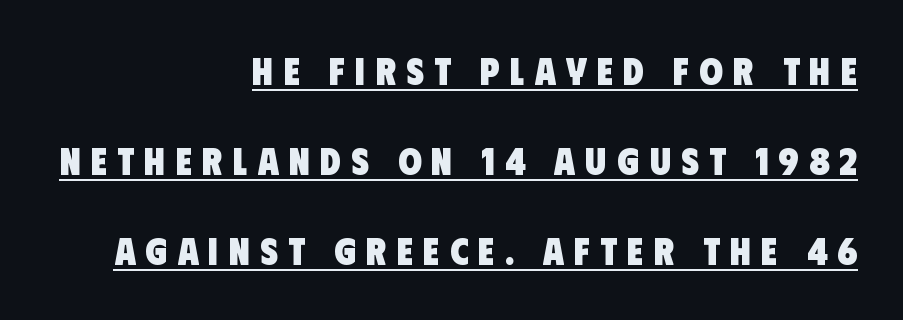
{"serif": "no", "bold": "yes", "weight": "heavy", "width": "condensed", "stroke_contrast": "low", "x_height": "large", "monospaced": "no", "underline": "yes", "align": "right", "line_spacing": "loose", "line_spacing_ratio": 2.37, "letter_spacing": "wide", "letter_spacing_em": 0.27, "glyph_px": 38}
